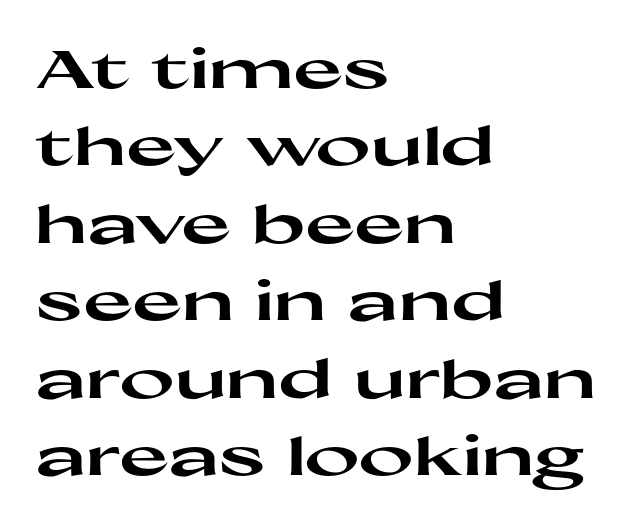
Ordinary non-slanted type is in use. The sample has been set heavy, in full bold. The strip under each line holds only bare page. A typesetter would label this face a sans.
